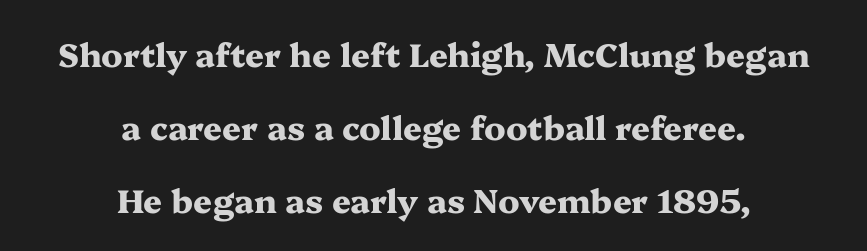
Q: Is the text bold? A: Yes.
Q: Is the text italic (slanted)? A: No, it is upright.
Q: Is the typeface a serif or a sans-serif typeface? A: Serif.
Q: Is the text underlined? A: No.
Q: How is the paragraph aligned? A: Centered.
Q: Is the spacing between letters normal or unusually wide? A: Normal.
Q: Is the spacing between lines tight, normal or loose? A: Loose.
Q: Width (condensed, normal, or wide)? A: Wide.
Q: Stroke contrast? A: Medium.
Q: x-height? A: Medium.
Q: Monospaced? A: No.
